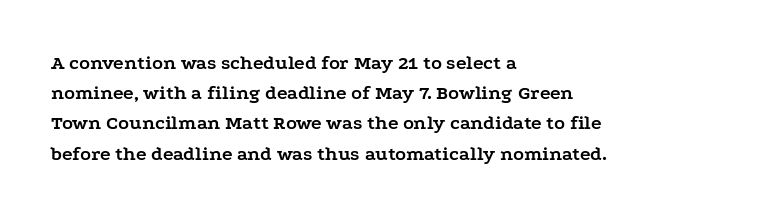
Where is the straight margin? On the left. Between one letter and the next there's only the usual sliver of space. Is there any slant? The stems are plumb. Every letter is thick-stroked: bold, no question.
